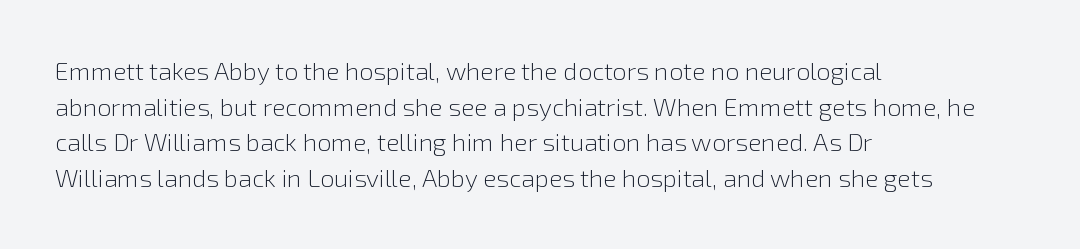
The image shows 25 px text type, upright; set left-aligned, normal line spacing (1.43x), normal letter spacing, not underlined.
